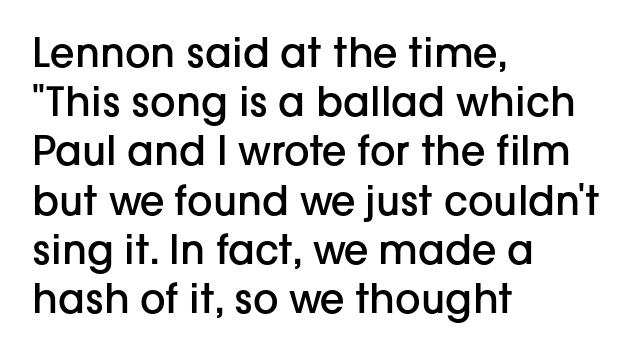
Q: Is the text bold? A: Semi-bold.
Q: Is the text italic (slanted)? A: No, it is upright.
Q: Is the typeface a serif or a sans-serif typeface? A: Sans-serif.
Q: Is the text underlined? A: No.
Q: How is the paragraph aligned? A: Left-aligned.
Q: Is the spacing between letters normal or unusually wide? A: Normal.
Q: Width (condensed, normal, or wide)? A: Normal.
Q: Stroke contrast? A: Low.
Q: x-height? A: Medium.
Q: Monospaced? A: No.
